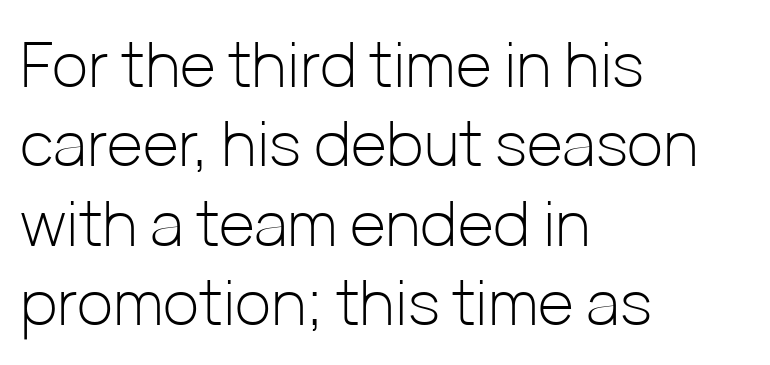
{"serif": "no", "italic": "no", "bold": "no", "weight": "light", "width": "normal", "stroke_contrast": "low", "x_height": "medium", "monospaced": "no", "underline": "no", "align": "left", "line_spacing": "normal", "line_spacing_ratio": 1.28, "letter_spacing": "normal", "letter_spacing_em": 0.0, "glyph_px": 62}
